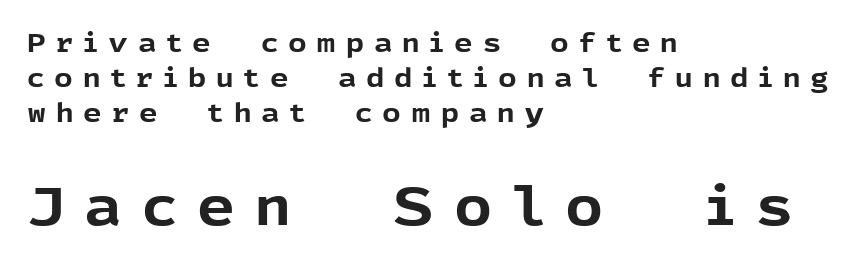
{"serif": "no", "italic": "no", "bold": "yes", "weight": "bold", "width": "normal", "x_height": "medium", "monospaced": "no", "underline": "no", "align": "left", "line_spacing": "normal", "line_spacing_ratio": 1.35, "letter_spacing": "wide", "letter_spacing_em": 0.37, "larger_block": "second", "size_ratio": 2.04, "glyph_px": 53}
